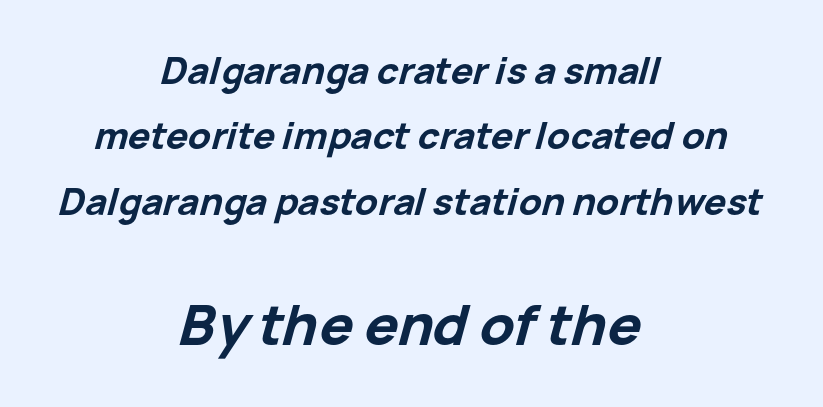
The image shows 56 px bold type, italic (leaning right); set centered, line spacing 1.77x, normal letter spacing, not underlined; the second (bottom) block is 1.51x larger; low stroke contrast and a medium x-height.
